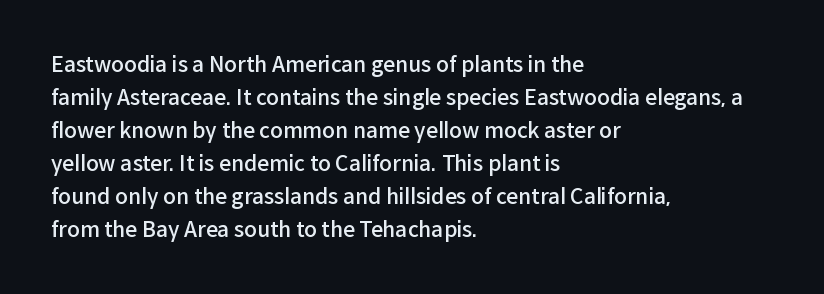
{"italic": "no", "bold": "semi", "underline": "no", "align": "left", "line_spacing": "normal", "line_spacing_ratio": 1.57, "letter_spacing": "normal", "letter_spacing_em": 0.0, "glyph_px": 21}
